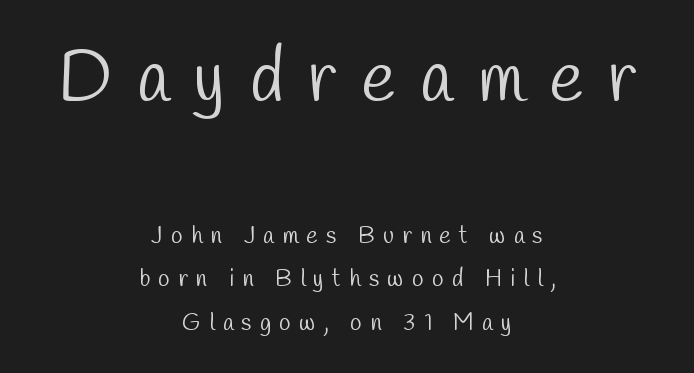
Q: Is the text bold? A: No.
Q: Is the typeface a serif or a sans-serif typeface? A: Sans-serif.
Q: Is the text underlined? A: No.
Q: How is the paragraph aligned? A: Centered.
Q: Is the spacing between letters normal or unusually wide? A: Unusually wide.
Q: Which block of text is set in a larger size, the first (top) or the second (bottom)? A: The first (top) one.
Q: Width (condensed, normal, or wide)? A: Condensed.
Q: Stroke contrast? A: Low.
Q: x-height? A: Medium.
Q: Monospaced? A: No.
